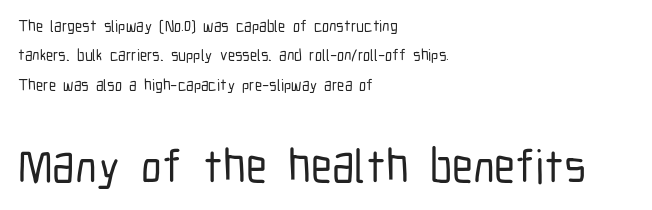
{"serif": "no", "italic": "no", "width": "condensed", "stroke_contrast": "low", "x_height": "medium", "monospaced": "no", "underline": "no", "align": "left", "line_spacing_ratio": 1.83, "letter_spacing": "normal", "letter_spacing_em": 0.0, "larger_block": "second", "size_ratio": 2.94, "glyph_px": 47}
